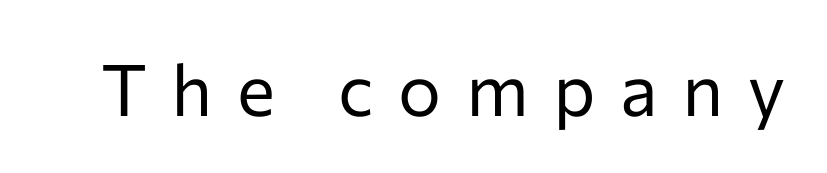
The passage shown is not bold in any degree. Just letters on the line, the space beneath them empty. The rendering shows plain stroke endings on the letterforms — a sans-serif design. The face used here is proportionally spaced, like ordinary book or web type. The font's upright variant was chosen for this text.
